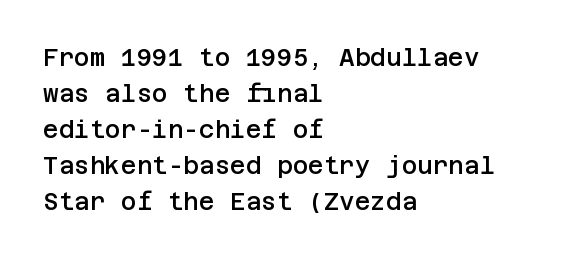
The type is set solid horizontally, with unmodified tracking. The space beneath each line is pristine and unruled. The passage shown stacks its lines at a standard gap. Visually the block forms a straight wall on the left and a jagged coastline on the right. The characters look somewhat weighty, a semibold short of true bold.
